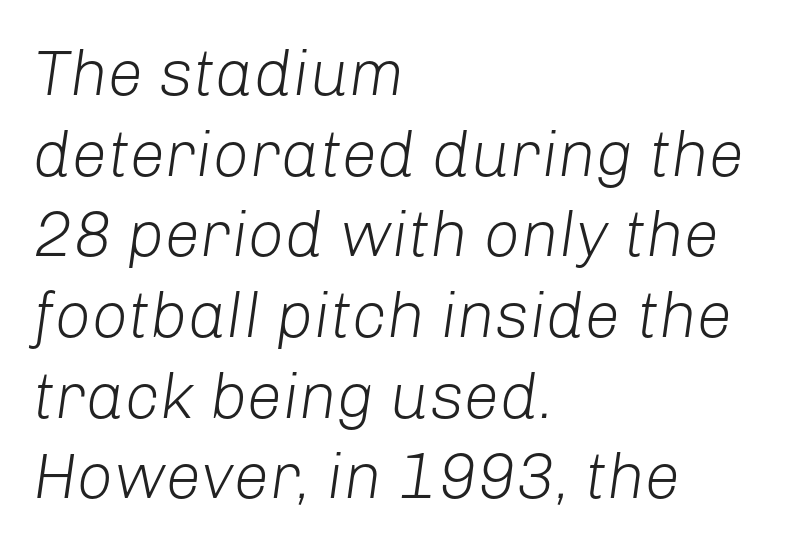
These lines keep a tight, regular rhythm from letter to letter. Horizontal bands of white between lines are of average thickness. These lines stack with their left ends in a neat column. The typography opts for an oblique posture over an upright one.
